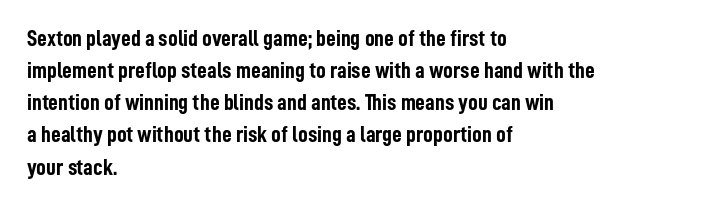
{"italic": "no", "bold": "yes", "underline": "no", "align": "left", "line_spacing": "normal", "line_spacing_ratio": 1.34, "letter_spacing": "normal", "letter_spacing_em": 0.0, "glyph_px": 24}
